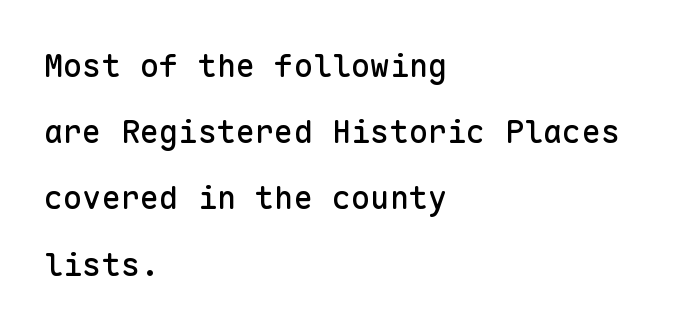
The image shows 32 px sans-serif type, upright, monospaced; set left-aligned, loose line spacing (2.07x), normal letter spacing, not underlined; low stroke contrast and a medium x-height.
